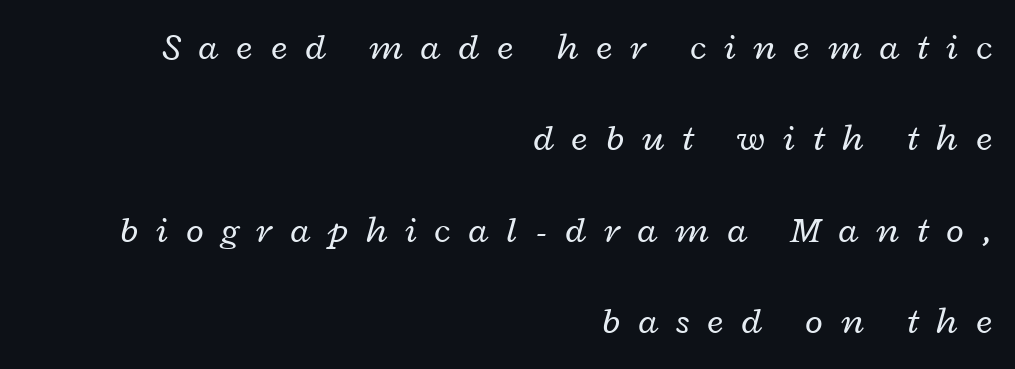
{"italic": "yes", "lean": "right", "slant_degrees": 12, "bold": "no", "weight": "regular", "width": "wide", "stroke_contrast": "low", "x_height": "medium", "monospaced": "no", "underline": "no", "align": "right", "line_spacing": "loose", "line_spacing_ratio": 2.47, "letter_spacing": "wide", "letter_spacing_em": 0.48, "glyph_px": 37}
